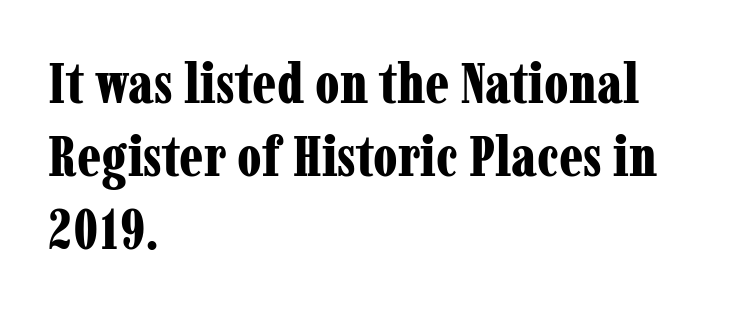
The image shows 57 px bold, condensed serif type, upright; set left-aligned, normal line spacing (1.28x), normal letter spacing, not underlined; low stroke contrast and a medium x-height.
